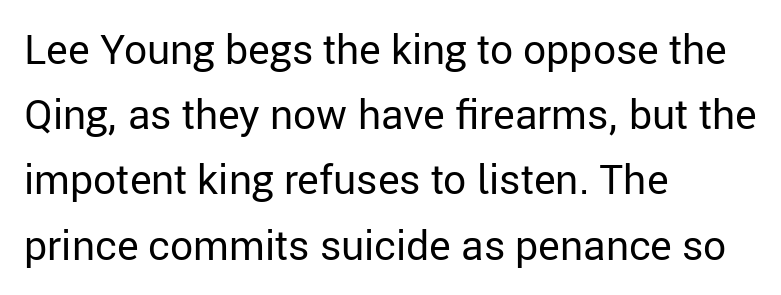
This sample uses an upright cut, with every glyph sitting square on the baseline. This sample uses plain, unmodified letter spacing. Each letter keeps its own natural width here, so spacing adapts to shape. The face used here is a sans, in the tradition of grotesques and geometrics.
